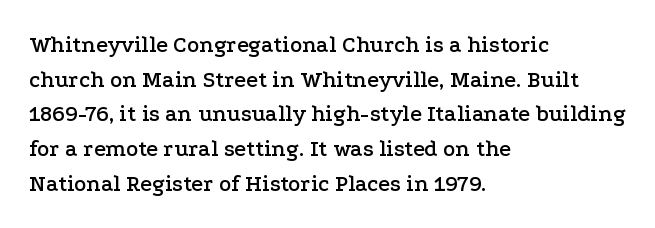
Q: Is the text italic (slanted)? A: No, it is upright.
Q: Is the text underlined? A: No.
Q: How is the paragraph aligned? A: Left-aligned.
Q: Is the spacing between letters normal or unusually wide? A: Normal.
Q: Is the spacing between lines tight, normal or loose? A: Normal.
